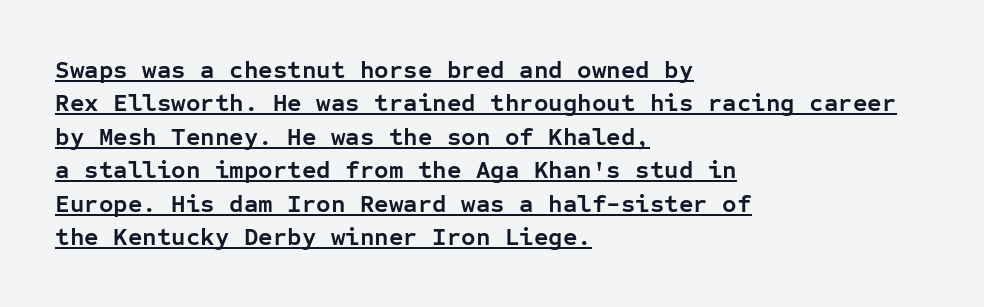
Q: Is the text bold? A: Yes.
Q: Is the text italic (slanted)? A: No, it is upright.
Q: Is the text underlined? A: Yes.
Q: How is the paragraph aligned? A: Left-aligned.
Q: Is the spacing between letters normal or unusually wide? A: Normal.
Q: Is the spacing between lines tight, normal or loose? A: Normal.
